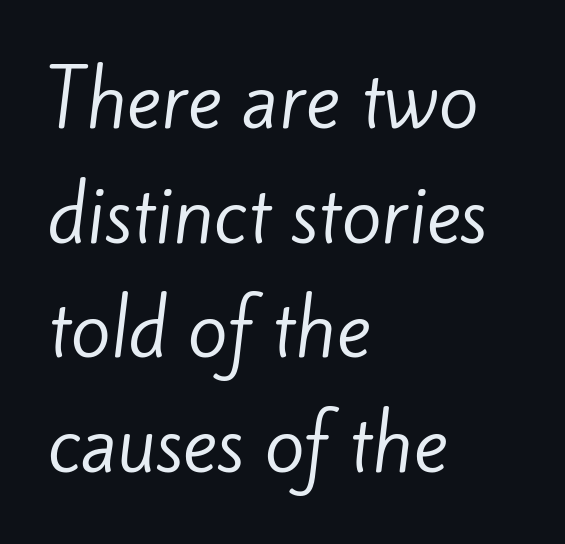
The letters carry no serifs — their stems end cleanly without finishing strokes. This block has exactly the height ordinary leading produces. The paragraph shown leans on its left margin. The tracking reads as untouched default to a designer's eye. This rendering features lettering with no underline. Is this a heavy cut? Hardly; it is regular or lighter.
